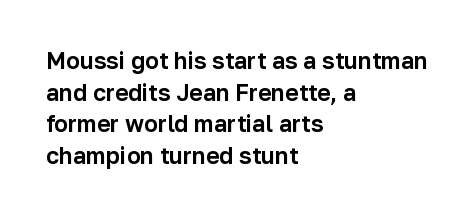
The image shows 23 px text type, upright; set left-aligned, normal line spacing (1.37x), normal letter spacing, not underlined.
